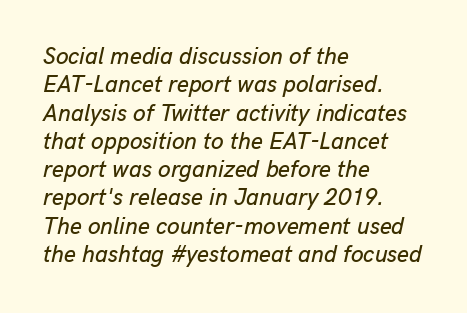
{"italic": "yes", "lean": "right", "slant_degrees": 13, "underline": "no", "align": "left", "line_spacing_ratio": 1.23, "letter_spacing": "normal", "letter_spacing_em": 0.0, "glyph_px": 23}
